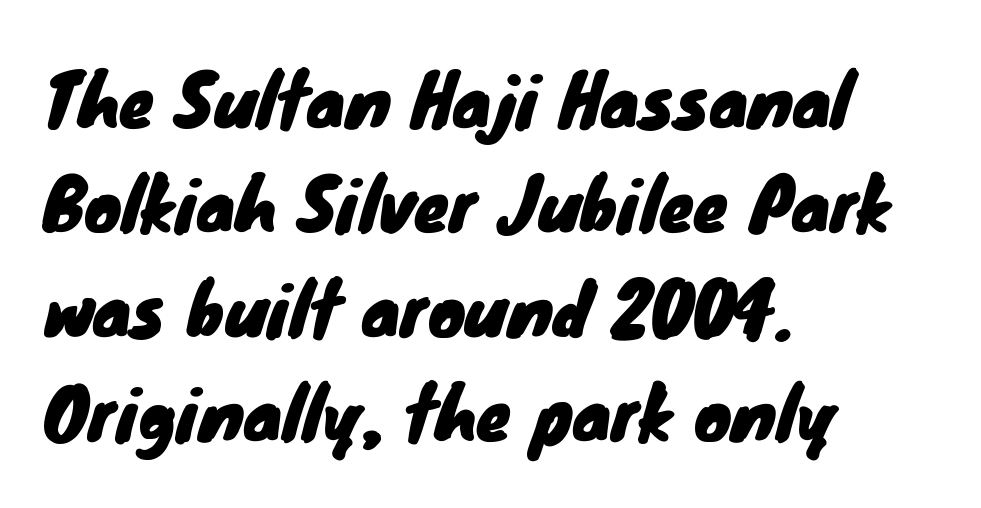
Q: Is the typeface a serif or a sans-serif typeface? A: Sans-serif.
Q: Is the text underlined? A: No.
Q: How is the paragraph aligned? A: Left-aligned.
Q: Is the spacing between letters normal or unusually wide? A: Normal.
Q: Is the spacing between lines tight, normal or loose? A: Normal.
Q: Width (condensed, normal, or wide)? A: Normal.
Q: Stroke contrast? A: Low.
Q: x-height? A: Small.
Q: Monospaced? A: No.
